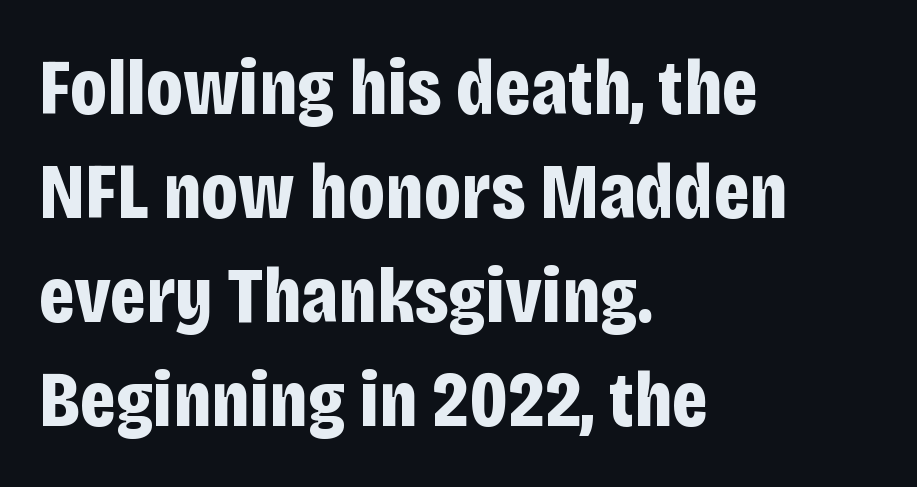
{"serif": "no", "italic": "no", "bold": "yes", "weight": "bold", "width": "condensed", "stroke_contrast": "low", "x_height": "large", "monospaced": "no", "underline": "no", "align": "left", "line_spacing": "normal", "line_spacing_ratio": 1.3, "letter_spacing": "normal", "letter_spacing_em": 0.0, "glyph_px": 80}
